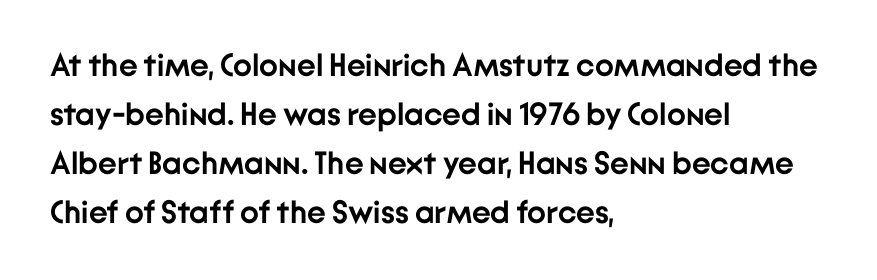
Q: Is the text bold? A: Yes.
Q: Is the text italic (slanted)? A: No, it is upright.
Q: Is the typeface a serif or a sans-serif typeface? A: Sans-serif.
Q: Is the text underlined? A: No.
Q: How is the paragraph aligned? A: Left-aligned.
Q: Is the spacing between letters normal or unusually wide? A: Normal.
Q: Is the spacing between lines tight, normal or loose? A: Normal.
Q: Width (condensed, normal, or wide)? A: Normal.
Q: Stroke contrast? A: Low.
Q: x-height? A: Medium.
Q: Monospaced? A: No.
